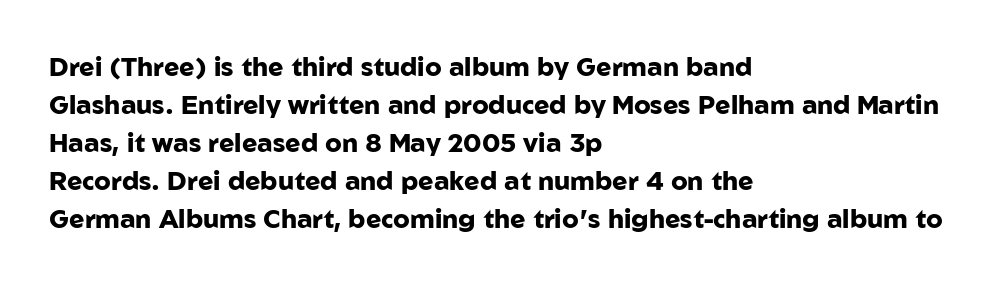
The image shows 26 px bold type, upright; set left-aligned, normal line spacing (1.46x), normal letter spacing, not underlined.
